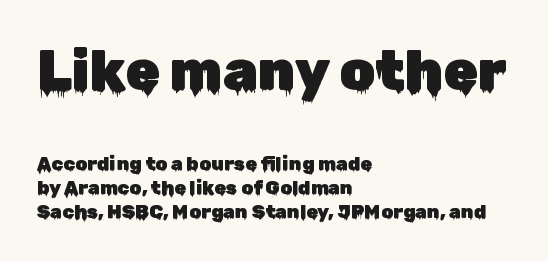
A normal amount of white space separates one row of letters from the next. Are there feet on the stems? There aren't — it's a sans. These two chunks differ in scale, with the top chunk taking the larger measure. Has an underline been added? It has not. Spacing verdict: proportional, widths tailored to each character.
